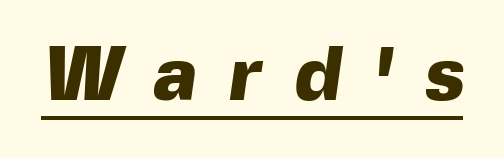
Q: Is the text bold? A: Yes.
Q: Is the typeface a serif or a sans-serif typeface? A: Sans-serif.
Q: Is the text underlined? A: Yes.
Q: Is the spacing between letters normal or unusually wide? A: Unusually wide.
Q: Width (condensed, normal, or wide)? A: Normal.
Q: x-height? A: Medium.
Q: Monospaced? A: No.
